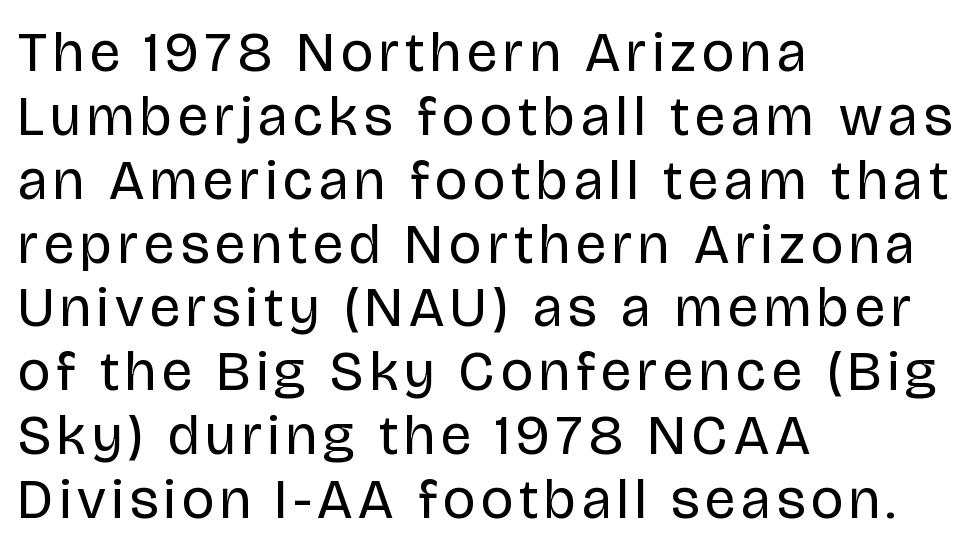
Each row of text sits above clean, open space. Is this a heavy cut? Hardly; it is regular or lighter. It's the straight-up-and-down kind of type. Varying glyph widths throughout — classic text-font behaviour.
